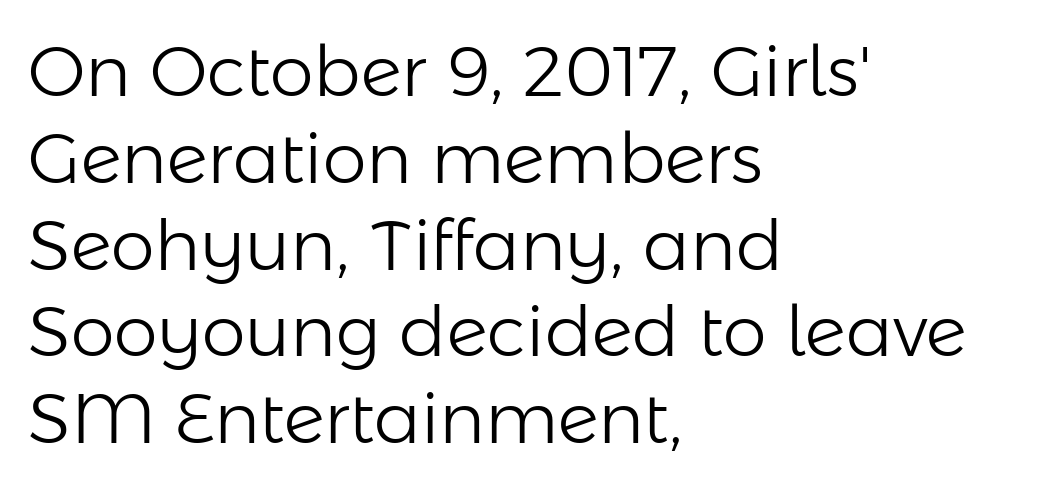
The image shows 70 px light sans-serif type, upright; set left-aligned, line spacing 1.24x, normal letter spacing, not underlined; low stroke contrast and a medium x-height.
